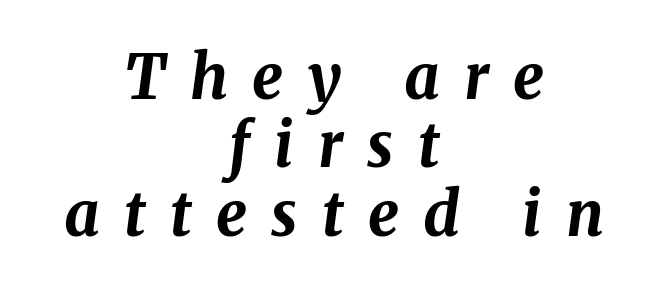
{"italic": "yes", "lean": "right", "slant_degrees": 8, "bold": "yes", "weight": "bold", "width": "normal", "stroke_contrast": "medium", "x_height": "medium", "monospaced": "no", "underline": "no", "align": "center", "line_spacing": "tight", "line_spacing_ratio": 1.12, "letter_spacing": "wide", "letter_spacing_em": 0.4, "glyph_px": 61}
